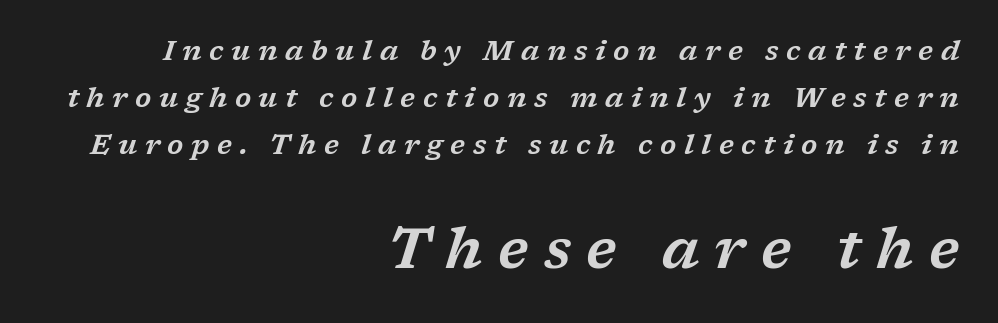
Q: Is the text italic (slanted)? A: Yes, it leans right by about 17 degrees.
Q: Is the typeface a serif or a sans-serif typeface? A: Serif.
Q: Is the text underlined? A: No.
Q: How is the paragraph aligned? A: Right-aligned.
Q: Is the spacing between letters normal or unusually wide? A: Unusually wide.
Q: Is the spacing between lines tight, normal or loose? A: Normal.
Q: Which block of text is set in a larger size, the first (top) or the second (bottom)? A: The second (bottom) one.
Q: Width (condensed, normal, or wide)? A: Wide.
Q: Stroke contrast? A: Low.
Q: x-height? A: Medium.
Q: Monospaced? A: No.
